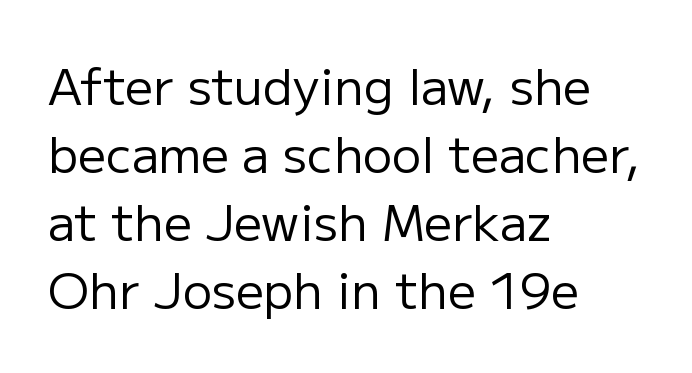
Q: Is the text bold? A: No.
Q: Is the text italic (slanted)? A: No, it is upright.
Q: Is the typeface a serif or a sans-serif typeface? A: Sans-serif.
Q: Is the text underlined? A: No.
Q: How is the paragraph aligned? A: Left-aligned.
Q: Is the spacing between letters normal or unusually wide? A: Normal.
Q: Is the spacing between lines tight, normal or loose? A: Normal.
Q: Width (condensed, normal, or wide)? A: Normal.
Q: Stroke contrast? A: Low.
Q: x-height? A: Medium.
Q: Monospaced? A: No.
